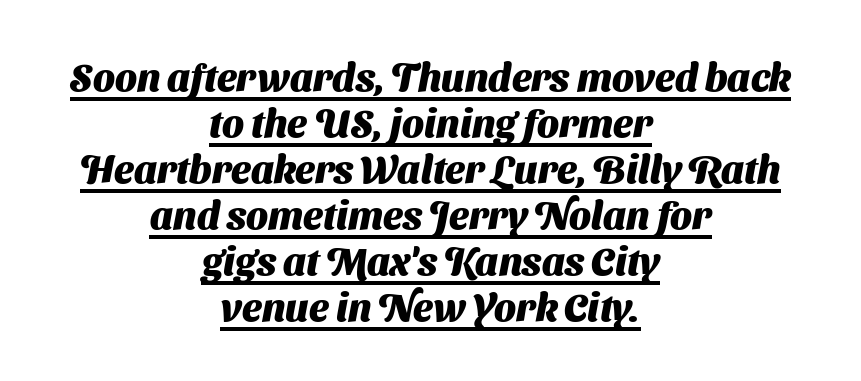
Heavy, bold letterforms. The rendering uses natural spacing where letterforms have individual widths. Tracking value appears to be zero — textbook default spacing. Font category for this specimen: sans-serif.
